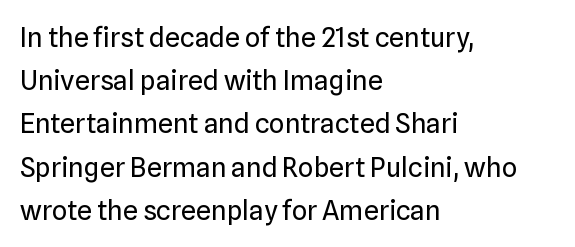
{"italic": "no", "bold": "no", "underline": "no", "align": "left", "line_spacing": "normal", "line_spacing_ratio": 1.6, "letter_spacing": "normal", "letter_spacing_em": 0.0, "glyph_px": 27}
